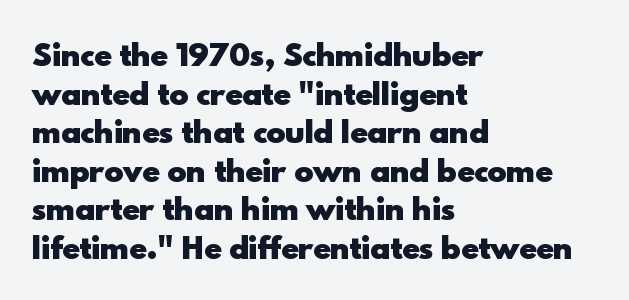
Line beginnings align vertically; line endings do not. Caption: bold face, heavy strokes. Inter-character spacing is left at the font's built-in metrics. Vertical spacing — default. These lines are rendered in a variable-pitch font.
